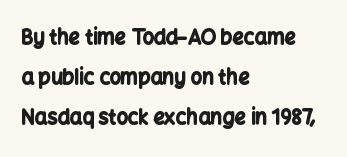
Q: Is the text bold? A: Yes.
Q: Is the text italic (slanted)? A: No, it is upright.
Q: Is the text underlined? A: No.
Q: How is the paragraph aligned? A: Left-aligned.
Q: Is the spacing between letters normal or unusually wide? A: Normal.
Q: Is the spacing between lines tight, normal or loose? A: Loose.
